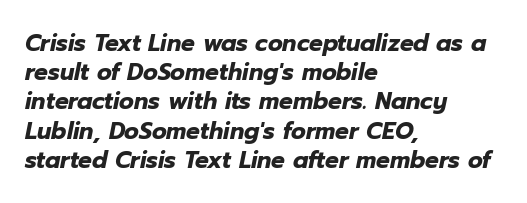
{"italic": "yes", "lean": "right", "slant_degrees": 12, "bold": "yes", "underline": "no", "align": "left", "line_spacing": "normal", "line_spacing_ratio": 1.27, "letter_spacing": "normal", "letter_spacing_em": 0.0, "glyph_px": 23}
